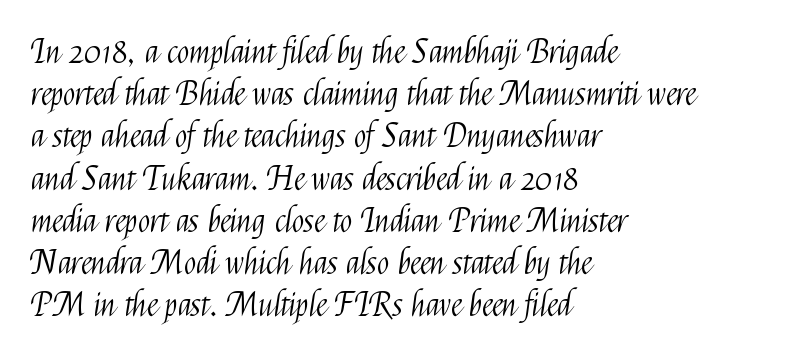
Q: Is the text bold? A: No.
Q: Is the text italic (slanted)? A: Yes.
Q: Is the typeface a serif or a sans-serif typeface? A: Sans-serif.
Q: Is the text underlined? A: No.
Q: How is the paragraph aligned? A: Left-aligned.
Q: Is the spacing between letters normal or unusually wide? A: Normal.
Q: Is the spacing between lines tight, normal or loose? A: Normal.
Q: Width (condensed, normal, or wide)? A: Condensed.
Q: Stroke contrast? A: Medium.
Q: x-height? A: Medium.
Q: Monospaced? A: No.
